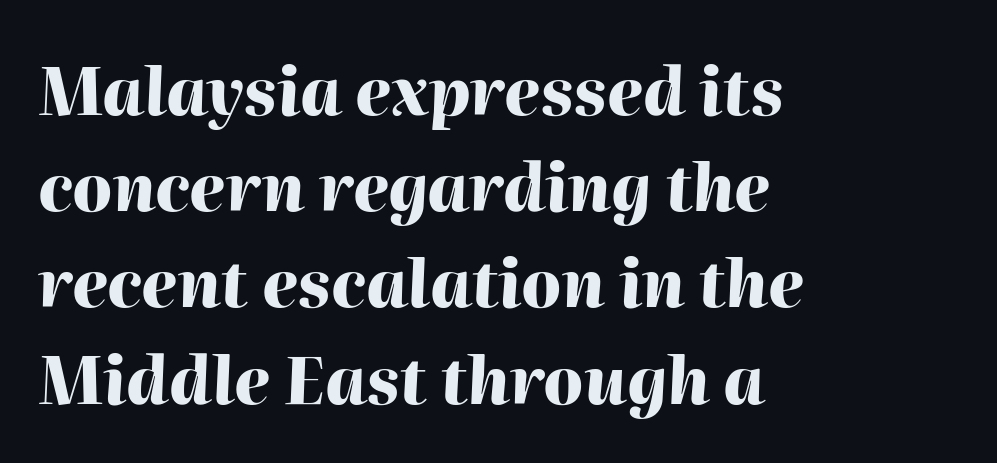
Q: Is the text bold? A: Yes.
Q: Is the text italic (slanted)? A: Yes, it leans right by about 2 degrees.
Q: Is the text underlined? A: No.
Q: How is the paragraph aligned? A: Left-aligned.
Q: Is the spacing between letters normal or unusually wide? A: Normal.
Q: Is the spacing between lines tight, normal or loose? A: Normal.
Q: Width (condensed, normal, or wide)? A: Normal.
Q: Stroke contrast? A: High.
Q: x-height? A: Medium.
Q: Monospaced? A: No.
